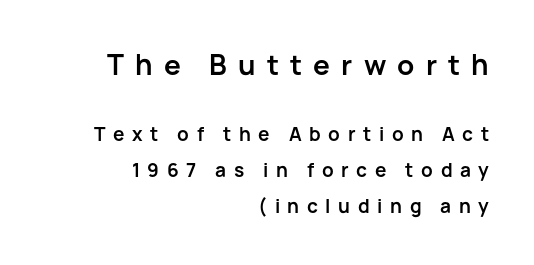
The image shows 28 px semibold sans-serif type, upright; set right-aligned, line spacing 1.89x, unusually wide letter spacing (+0.4 em), not underlined; the first (top) block is 1.47x larger; low stroke contrast and a medium x-height.
